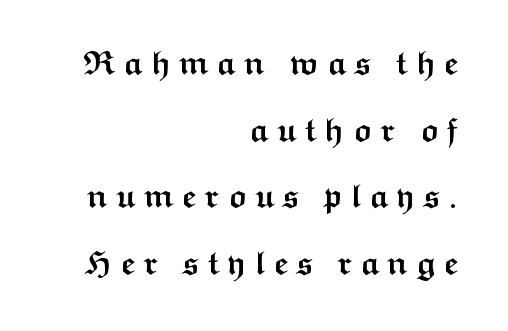
The image shows 33 px semibold, wide sans-serif type, upright; set right-aligned, loose line spacing (2.02x), unusually wide letter spacing (+0.23 em), not underlined; medium stroke contrast and a medium x-height.
